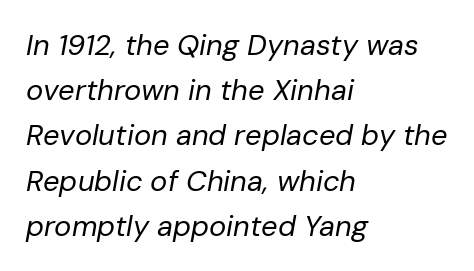
Q: Is the text bold? A: No.
Q: Is the text italic (slanted)? A: Yes, it leans right by about 10 degrees.
Q: Is the text underlined? A: No.
Q: How is the paragraph aligned? A: Left-aligned.
Q: Is the spacing between letters normal or unusually wide? A: Normal.
Q: Is the spacing between lines tight, normal or loose? A: Normal.
Q: Width (condensed, normal, or wide)? A: Normal.
Q: Stroke contrast? A: Low.
Q: x-height? A: Medium.
Q: Monospaced? A: No.
